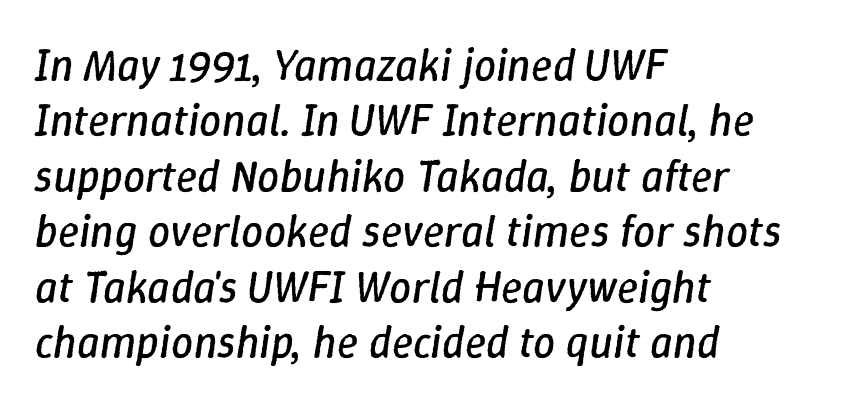
Q: Is the text bold? A: No.
Q: Is the text italic (slanted)? A: Yes, it leans right by about 9 degrees.
Q: Is the text underlined? A: No.
Q: How is the paragraph aligned? A: Left-aligned.
Q: Is the spacing between letters normal or unusually wide? A: Normal.
Q: Is the spacing between lines tight, normal or loose? A: Normal.
Q: Width (condensed, normal, or wide)? A: Normal.
Q: Stroke contrast? A: Low.
Q: x-height? A: Medium.
Q: Monospaced? A: No.
